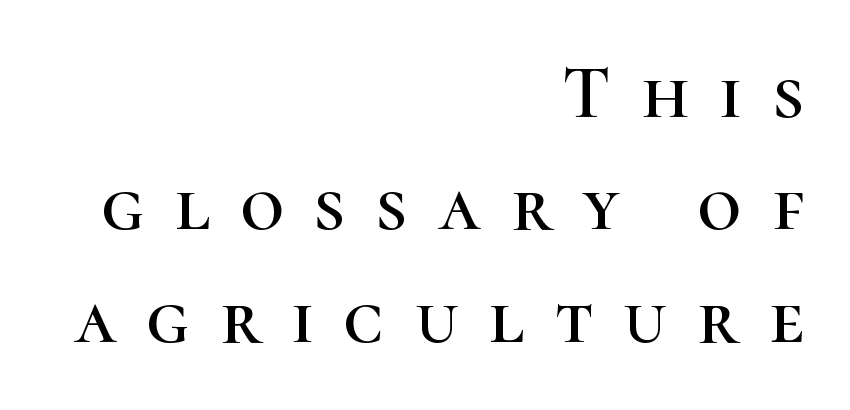
The image shows 76 px serif type, upright; set right-aligned, normal line spacing (1.48x), unusually wide letter spacing (+0.4 em), not underlined; high stroke contrast and a medium x-height.
